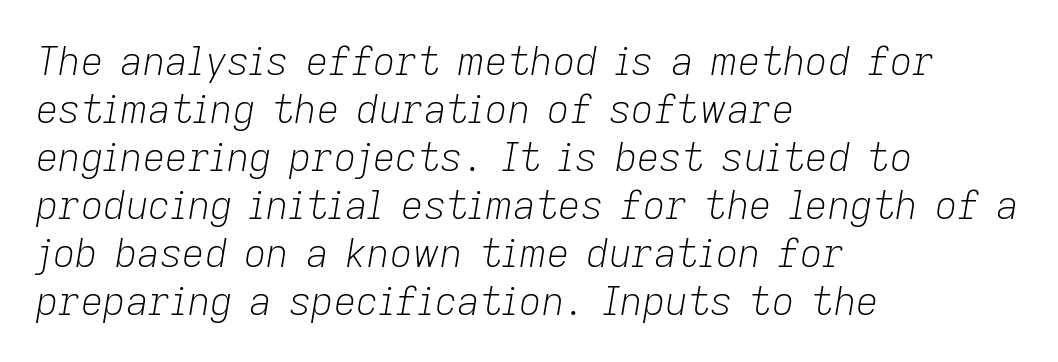
{"italic": "yes", "lean": "right", "slant_degrees": 9, "bold": "no", "weight": "light", "width": "normal", "stroke_contrast": "low", "x_height": "medium", "monospaced": "no", "underline": "no", "align": "left", "line_spacing_ratio": 1.23, "letter_spacing": "normal", "letter_spacing_em": 0.0, "glyph_px": 39}
